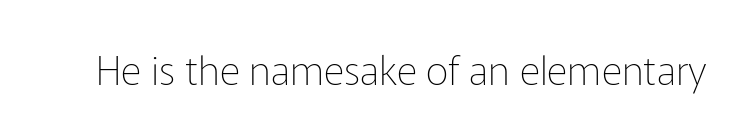
Q: Is the text bold? A: No.
Q: Is the text italic (slanted)? A: No, it is upright.
Q: Is the typeface a serif or a sans-serif typeface? A: Sans-serif.
Q: Is the text underlined? A: No.
Q: Is the spacing between letters normal or unusually wide? A: Normal.
Q: Width (condensed, normal, or wide)? A: Normal.
Q: Stroke contrast? A: Low.
Q: x-height? A: Medium.
Q: Monospaced? A: No.
